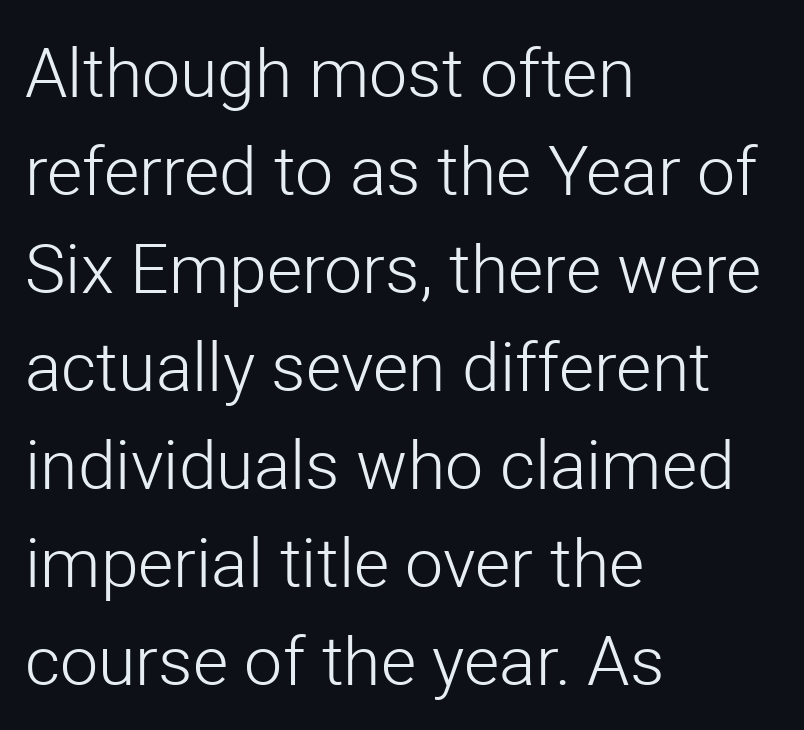
{"serif": "no", "italic": "no", "bold": "no", "weight": "light", "width": "normal", "stroke_contrast": "low", "x_height": "medium", "monospaced": "no", "underline": "no", "align": "left", "line_spacing": "normal", "line_spacing_ratio": 1.44, "letter_spacing": "normal", "letter_spacing_em": 0.0, "glyph_px": 68}
